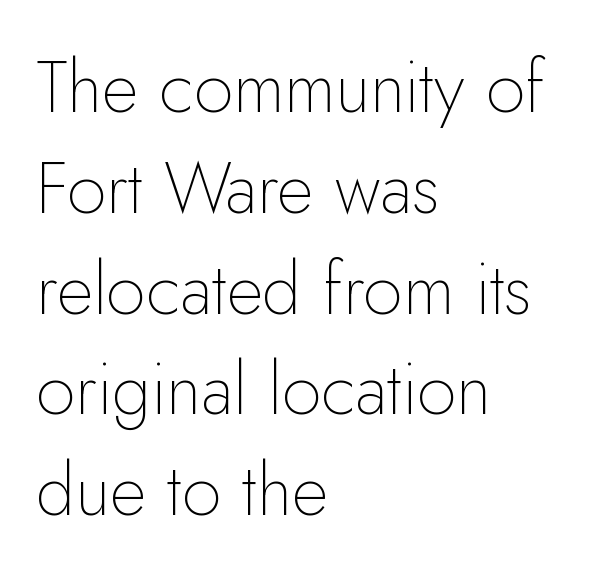
No extra tracking has been applied to these lines. Note the varied advance widths — an 'i' is clearly narrower than an 'm'. These glyphs show unthickened strokes, regular width or finer. Evenly set lines give the paragraph a standard silhouette. In terms of posture, this sample is upright.
